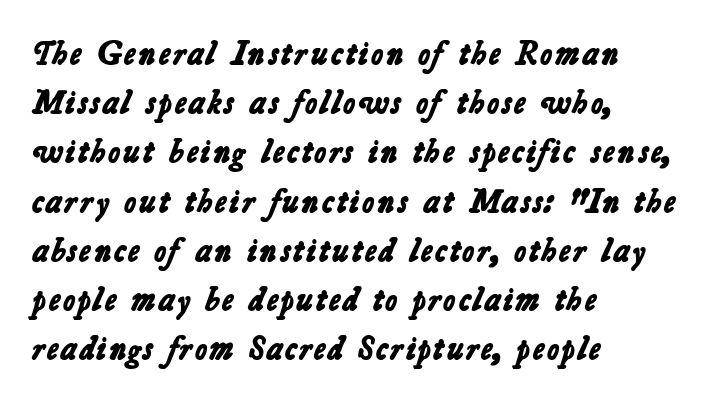
Q: Is the text bold? A: Yes.
Q: Is the typeface a serif or a sans-serif typeface? A: Sans-serif.
Q: Is the text underlined? A: No.
Q: How is the paragraph aligned? A: Left-aligned.
Q: Is the spacing between letters normal or unusually wide? A: Normal.
Q: Is the spacing between lines tight, normal or loose? A: Normal.
Q: Width (condensed, normal, or wide)? A: Normal.
Q: Stroke contrast? A: Low.
Q: x-height? A: Medium.
Q: Monospaced? A: No.
